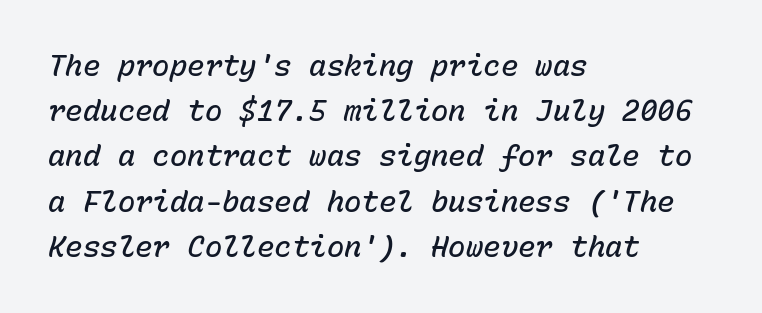
The image shows 29 px semibold type, italic (leaning right), monospaced; set left-aligned, normal line spacing (1.56x), normal letter spacing, not underlined; low stroke contrast and a medium x-height.
